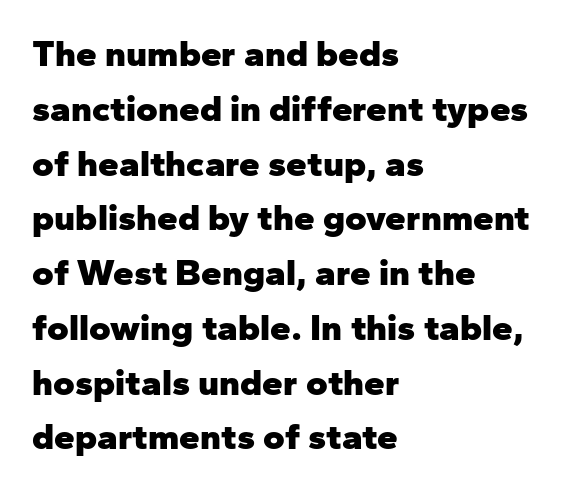
{"serif": "no", "italic": "no", "bold": "yes", "weight": "heavy", "width": "normal", "stroke_contrast": "low", "x_height": "medium", "monospaced": "no", "underline": "no", "align": "left", "line_spacing": "normal", "line_spacing_ratio": 1.48, "letter_spacing": "normal", "letter_spacing_em": 0.0, "glyph_px": 37}
